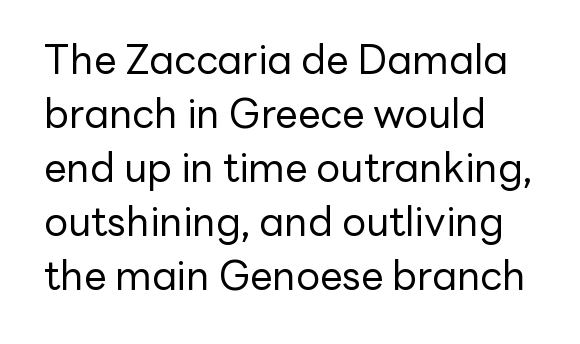
{"serif": "no", "italic": "no", "bold": "no", "weight": "regular", "width": "normal", "stroke_contrast": "low", "x_height": "medium", "monospaced": "no", "underline": "no", "align": "left", "line_spacing": "normal", "line_spacing_ratio": 1.35, "letter_spacing": "normal", "letter_spacing_em": 0.0, "glyph_px": 40}
